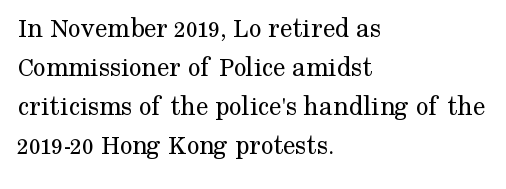
{"serif": "yes", "italic": "no", "bold": "no", "weight": "regular", "width": "normal", "stroke_contrast": "medium", "x_height": "medium", "monospaced": "no", "underline": "no", "align": "left", "line_spacing": "normal", "line_spacing_ratio": 1.39, "letter_spacing": "normal", "letter_spacing_em": 0.0, "glyph_px": 28}
